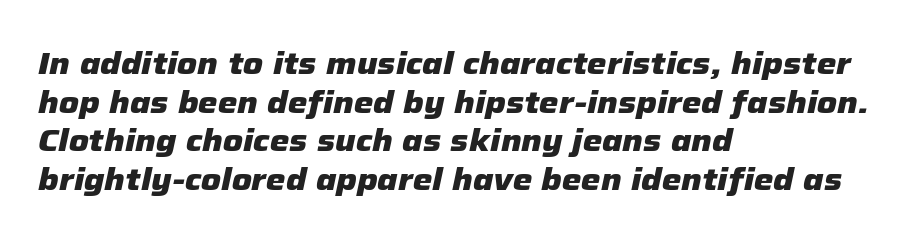
Q: Is the text bold? A: Yes.
Q: Is the text italic (slanted)? A: Yes, it leans right by about 12 degrees.
Q: Is the text underlined? A: No.
Q: How is the paragraph aligned? A: Left-aligned.
Q: Is the spacing between letters normal or unusually wide? A: Normal.
Q: Is the spacing between lines tight, normal or loose? A: Normal.
Q: Width (condensed, normal, or wide)? A: Normal.
Q: Stroke contrast? A: Low.
Q: x-height? A: Medium.
Q: Monospaced? A: No.
